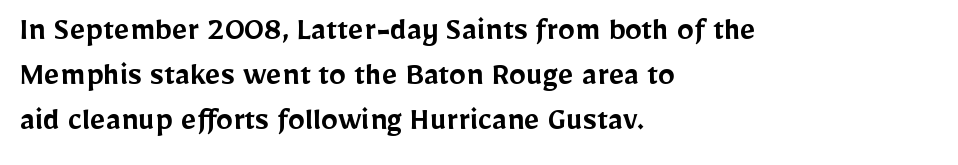
The image shows 34 px semibold sans-serif type, upright; set left-aligned, normal line spacing (1.32x), normal letter spacing, not underlined; low stroke contrast and a medium x-height.
